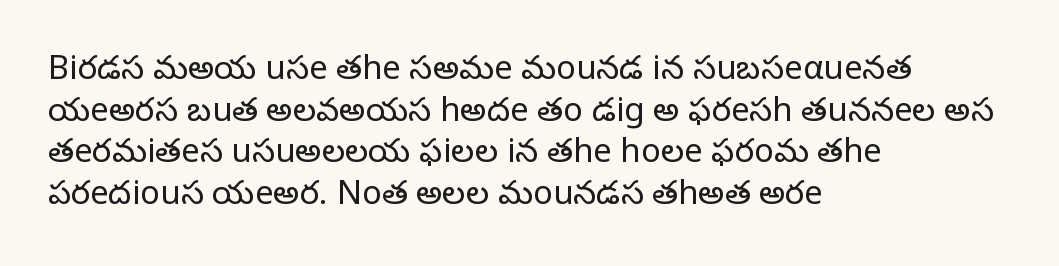
The image shows 33 px regular-weight serif type, upright; set left-aligned, normal line spacing (1.26x), normal letter spacing, not underlined; low stroke contrast and a large x-height.
